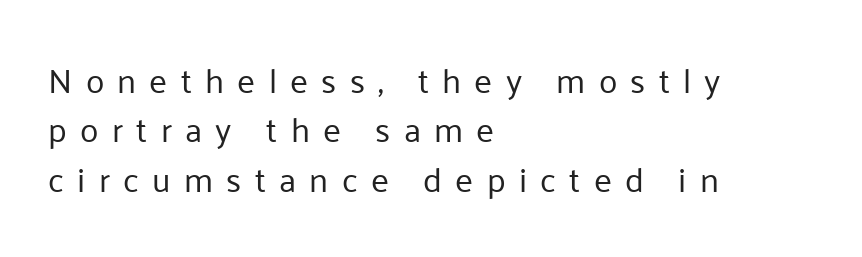
{"serif": "no", "italic": "no", "bold": "no", "weight": "regular", "width": "normal", "stroke_contrast": "low", "x_height": "medium", "monospaced": "no", "underline": "no", "align": "left", "line_spacing": "normal", "line_spacing_ratio": 1.45, "letter_spacing": "wide", "letter_spacing_em": 0.39, "glyph_px": 34}
